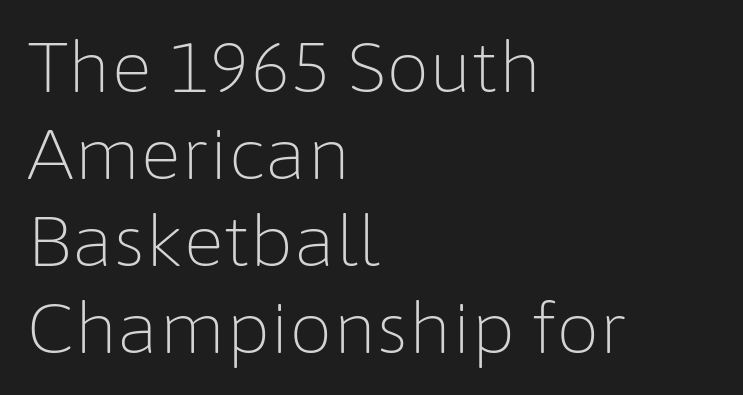
Italic? Not at all — the glyphs are vertical. The strokes carry an ordinary text weight at most. The compositor pushed each line to the left boundary. Proportional: the letters do not fall into vertical columns.
